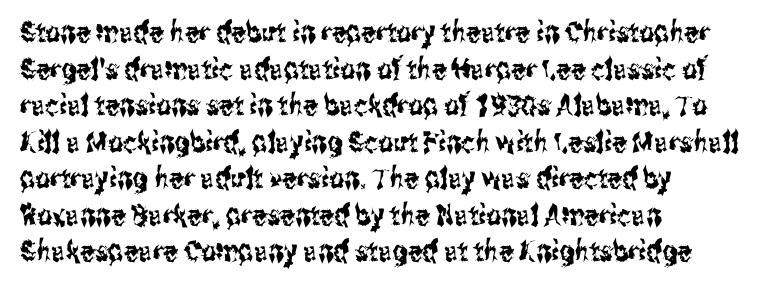
{"serif": "no", "italic": "no", "width": "condensed", "stroke_contrast": "medium", "x_height": "medium", "monospaced": "no", "underline": "no", "align": "left", "line_spacing": "normal", "line_spacing_ratio": 1.26, "letter_spacing": "normal", "letter_spacing_em": 0.0, "glyph_px": 29}
